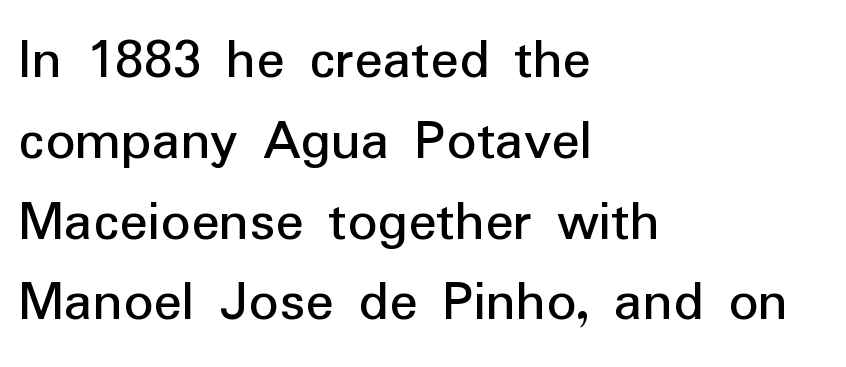
The image shows 59 px sans-serif type, upright; set left-aligned, normal line spacing (1.37x), normal letter spacing, not underlined; low stroke contrast and a medium x-height.
